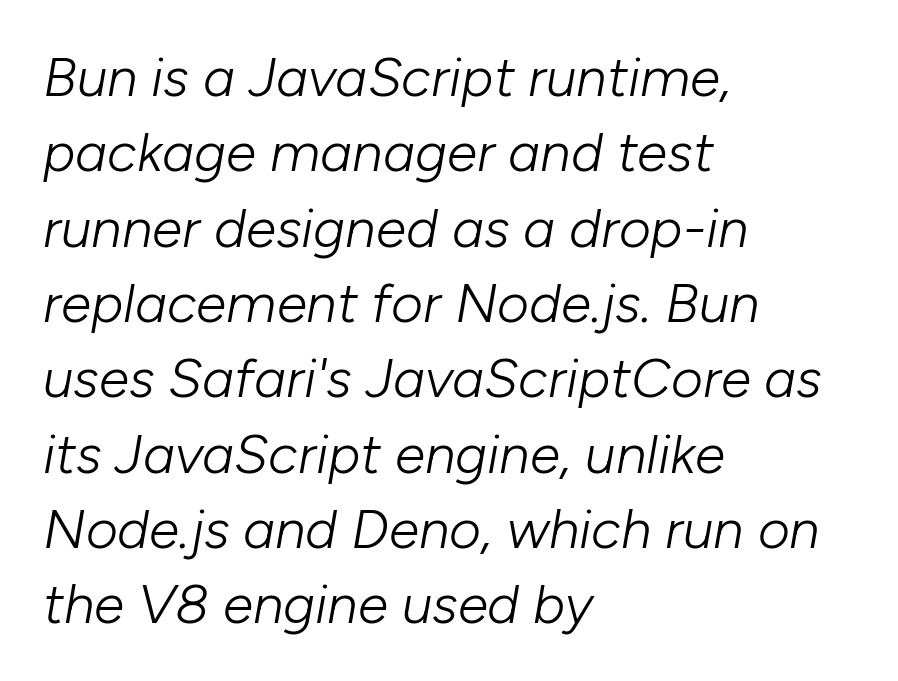
Q: Is the text bold? A: No.
Q: Is the text italic (slanted)? A: Yes, it leans right by about 10 degrees.
Q: Is the text underlined? A: No.
Q: How is the paragraph aligned? A: Left-aligned.
Q: Is the spacing between letters normal or unusually wide? A: Normal.
Q: Is the spacing between lines tight, normal or loose? A: Normal.
Q: Width (condensed, normal, or wide)? A: Normal.
Q: Stroke contrast? A: Low.
Q: x-height? A: Medium.
Q: Monospaced? A: No.
